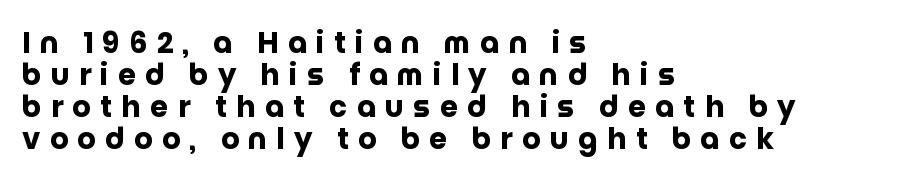
Q: Is the text bold? A: Yes.
Q: Is the text italic (slanted)? A: No, it is upright.
Q: Is the typeface a serif or a sans-serif typeface? A: Sans-serif.
Q: Is the text underlined? A: No.
Q: How is the paragraph aligned? A: Left-aligned.
Q: Is the spacing between letters normal or unusually wide? A: Unusually wide.
Q: Is the spacing between lines tight, normal or loose? A: Tight.
Q: Width (condensed, normal, or wide)? A: Normal.
Q: Stroke contrast? A: Low.
Q: x-height? A: Large.
Q: Monospaced? A: No.
